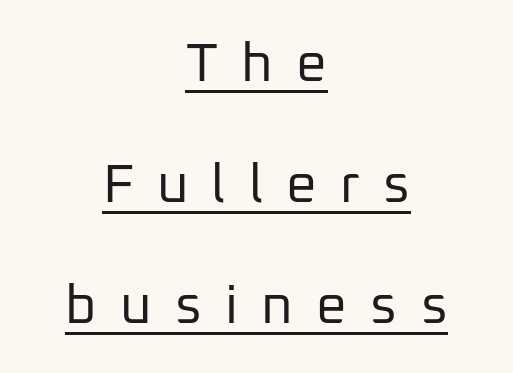
The image shows 54 px regular-weight sans-serif type, upright; set centered, loose line spacing (2.24x), unusually wide letter spacing (+0.43 em), underlined; low stroke contrast and a medium x-height.
